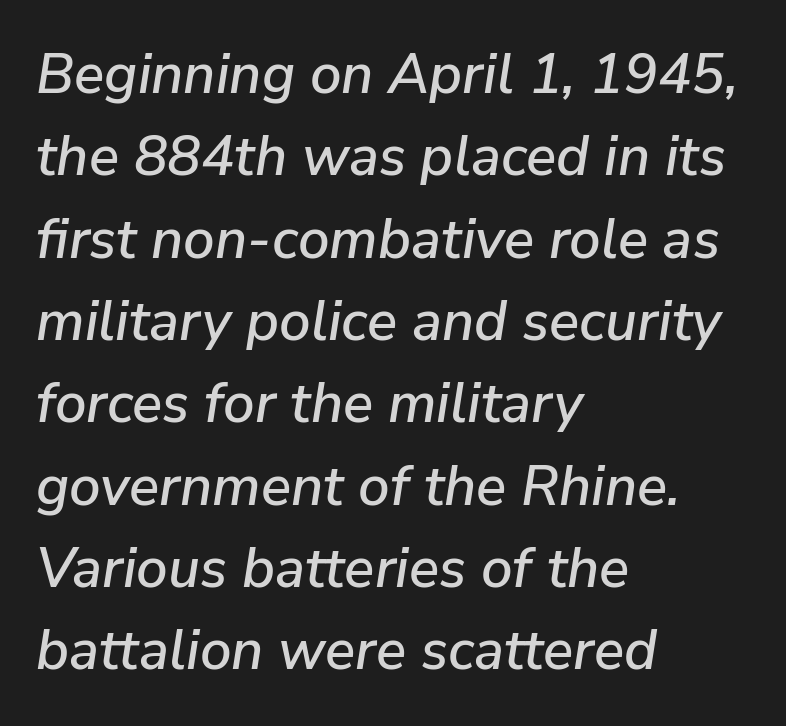
{"italic": "yes", "lean": "right", "slant_degrees": 9, "width": "normal", "stroke_contrast": "low", "x_height": "medium", "monospaced": "no", "underline": "no", "align": "left", "line_spacing": "normal", "line_spacing_ratio": 1.47, "letter_spacing": "normal", "letter_spacing_em": 0.0, "glyph_px": 56}
